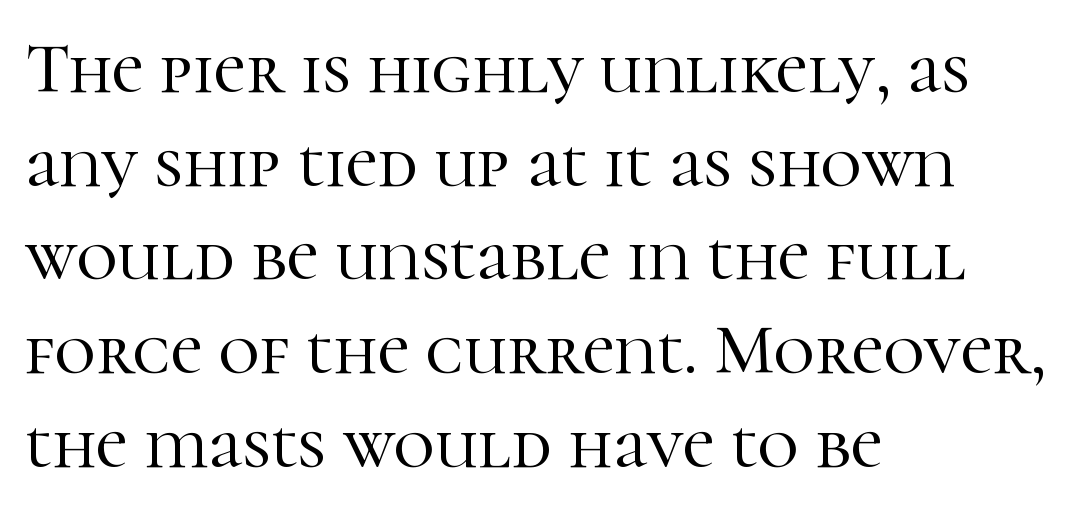
Students, note that the glyphs here touch the page at normal intervals. Typeset ragged right — the left edge is the straight one. What's the leading like? Ordinary, nothing unusual. Looks like regular typesetting: each glyph gets only the width it needs. Plain, unruled lines of type.
